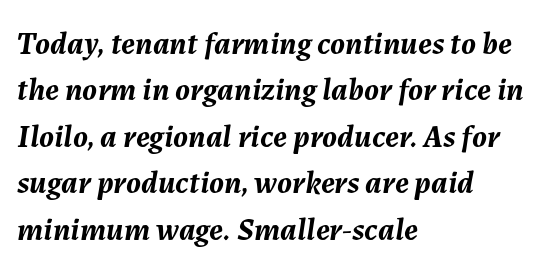
{"italic": "yes", "lean": "right", "slant_degrees": 7, "bold": "yes", "weight": "semibold", "width": "normal", "stroke_contrast": "medium", "x_height": "medium", "monospaced": "no", "underline": "no", "align": "left", "line_spacing": "normal", "line_spacing_ratio": 1.45, "letter_spacing": "normal", "letter_spacing_em": 0.0, "glyph_px": 32}
